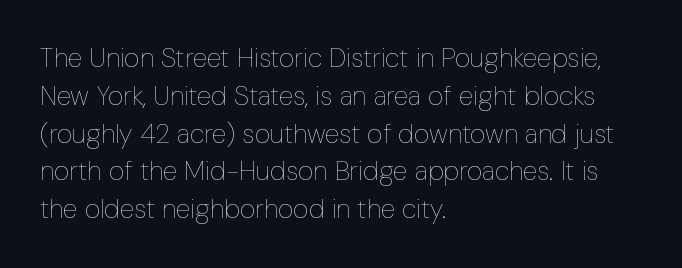
Short note: letters normally spaced. These lines are set flush left with a ragged right edge. The passage shown is not bold in any degree. Rows of type keep a routine distance in the vertical direction. This is the regular roman posture of the typeface.
